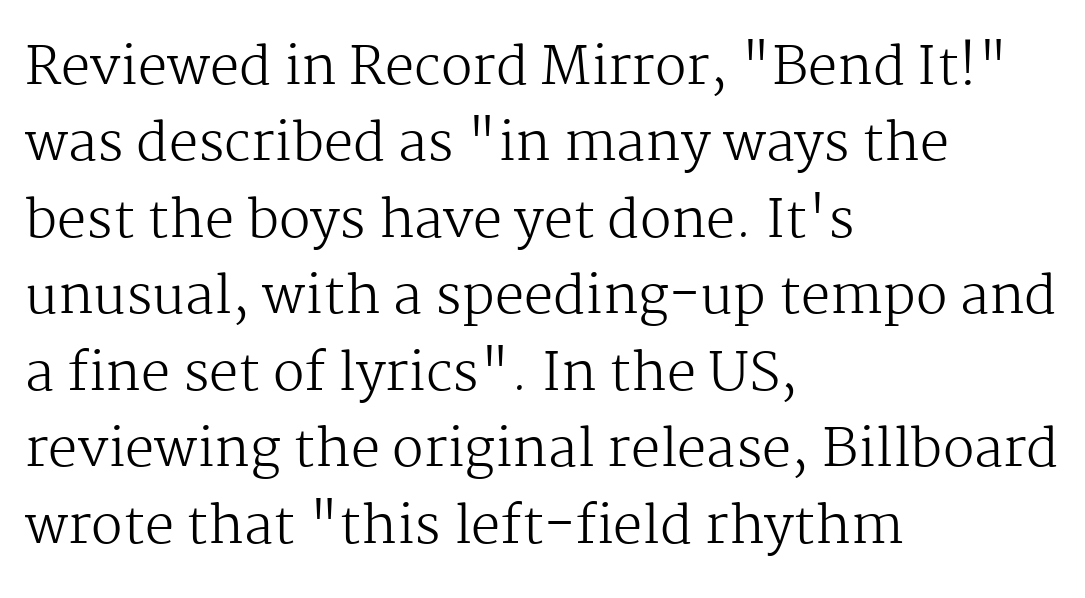
Q: Is the text bold? A: No.
Q: Is the text italic (slanted)? A: No, it is upright.
Q: Is the typeface a serif or a sans-serif typeface? A: Serif.
Q: Is the text underlined? A: No.
Q: How is the paragraph aligned? A: Left-aligned.
Q: Is the spacing between letters normal or unusually wide? A: Normal.
Q: Is the spacing between lines tight, normal or loose? A: Normal.
Q: Width (condensed, normal, or wide)? A: Normal.
Q: Stroke contrast? A: Medium.
Q: x-height? A: Medium.
Q: Monospaced? A: No.
